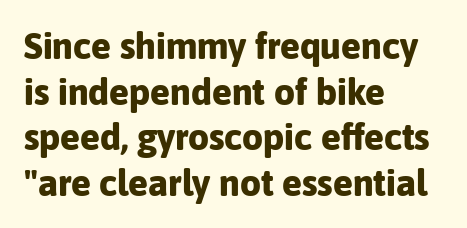
The image shows 37 px bold sans-serif type, upright; set left-aligned, line spacing 1.23x, normal letter spacing, not underlined; low stroke contrast and a medium x-height.
